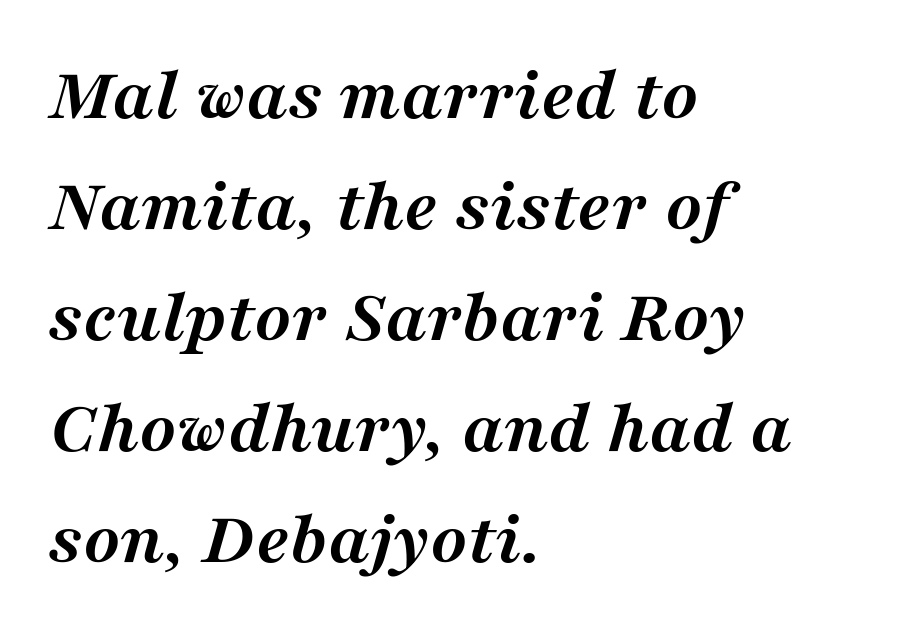
Is the letter spacing exaggerated? No — it looks like the ordinary default. The passage shown is typed in a proportional face where columns would drift. Plain, unruled lines of type. Looking at the ascenders, they clearly lean.
